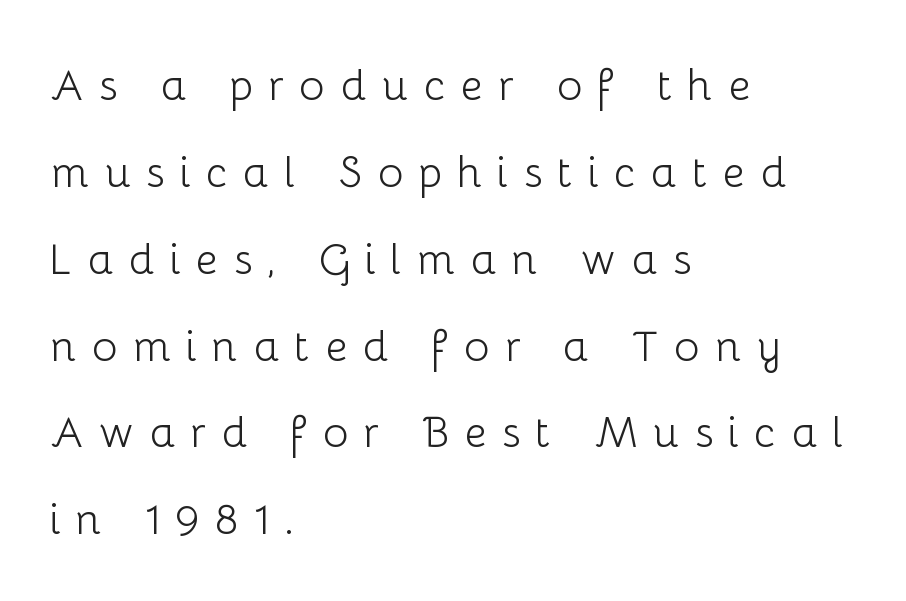
Compared with a centered layout, this one pins lines to the left instead. Just letters on the line, the space beneath them empty. If you drew a line through each stem, it would be perfectly vertical. Leading is clearly above the norm, producing a sparse column. Tracking here is generous; glyphs stand well apart from one another. Each letter keeps its own natural width here, so spacing adapts to shape.
